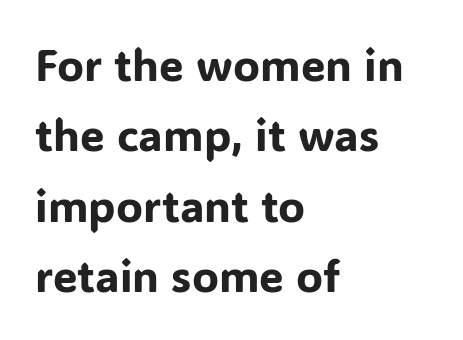
{"serif": "no", "italic": "no", "width": "normal", "stroke_contrast": "low", "x_height": "medium", "monospaced": "no", "underline": "no", "align": "left", "line_spacing": "normal", "line_spacing_ratio": 1.6, "letter_spacing": "normal", "letter_spacing_em": 0.0, "glyph_px": 44}
